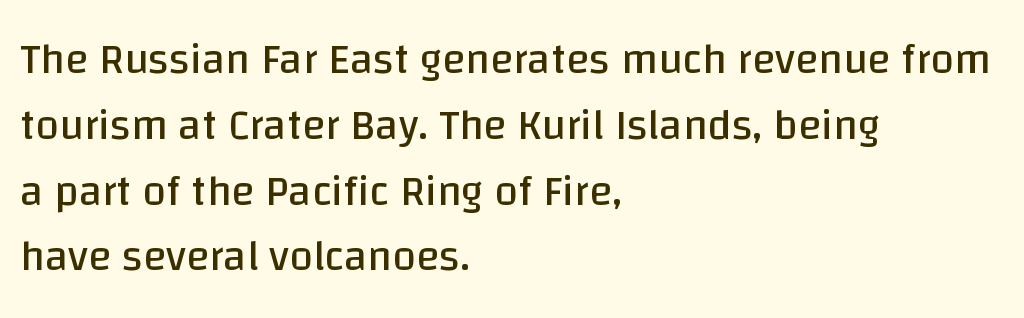
This rendering features lettering with no underline. Default kerning and tracking; the words read as compact shapes. Caption: face not bold, strokes unweighted. Spacing verdict: proportional, widths tailored to each character.
